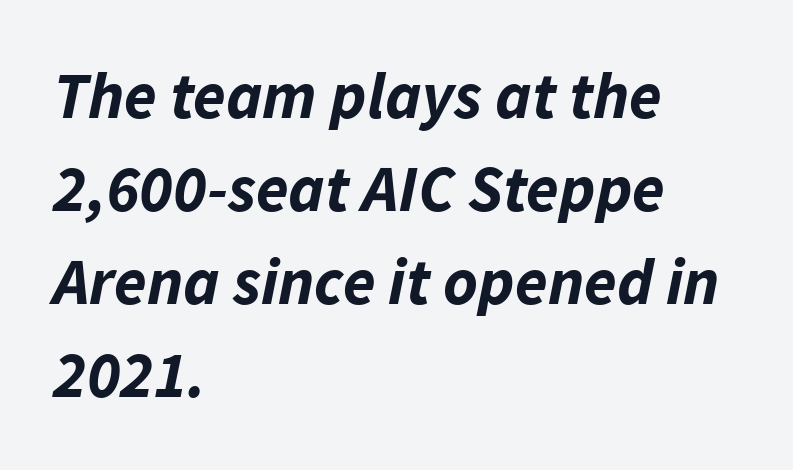
The image shows 66 px bold type, italic (leaning right); set left-aligned, normal line spacing (1.41x), normal letter spacing, not underlined; low stroke contrast and a medium x-height.
